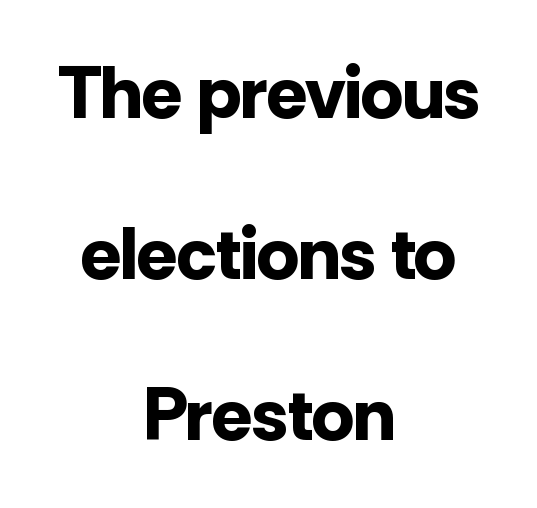
Q: Is the text bold? A: Yes.
Q: Is the text italic (slanted)? A: No, it is upright.
Q: Is the typeface a serif or a sans-serif typeface? A: Sans-serif.
Q: Is the text underlined? A: No.
Q: How is the paragraph aligned? A: Centered.
Q: Is the spacing between letters normal or unusually wide? A: Normal.
Q: Is the spacing between lines tight, normal or loose? A: Loose.
Q: Width (condensed, normal, or wide)? A: Normal.
Q: Stroke contrast? A: Low.
Q: x-height? A: Medium.
Q: Monospaced? A: No.
